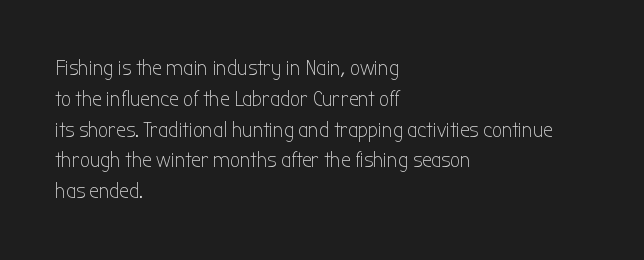
{"italic": "no", "bold": "no", "underline": "no", "align": "left", "line_spacing": "normal", "line_spacing_ratio": 1.4, "letter_spacing": "normal", "letter_spacing_em": 0.0, "glyph_px": 22}
